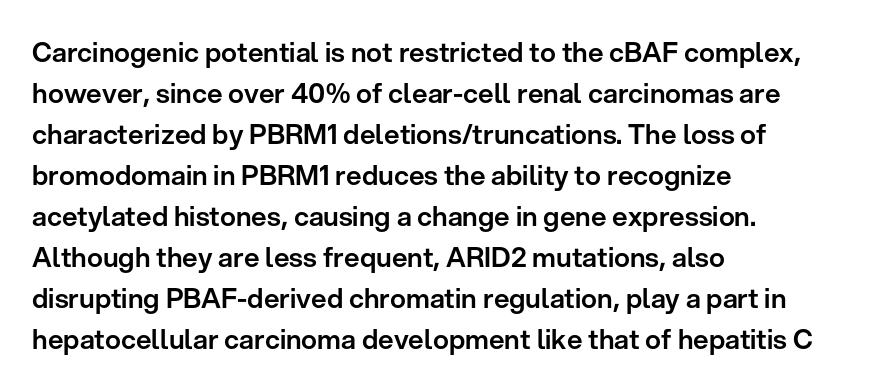
{"italic": "no", "underline": "no", "align": "left", "line_spacing": "normal", "line_spacing_ratio": 1.52, "letter_spacing": "normal", "letter_spacing_em": 0.0, "glyph_px": 27}
